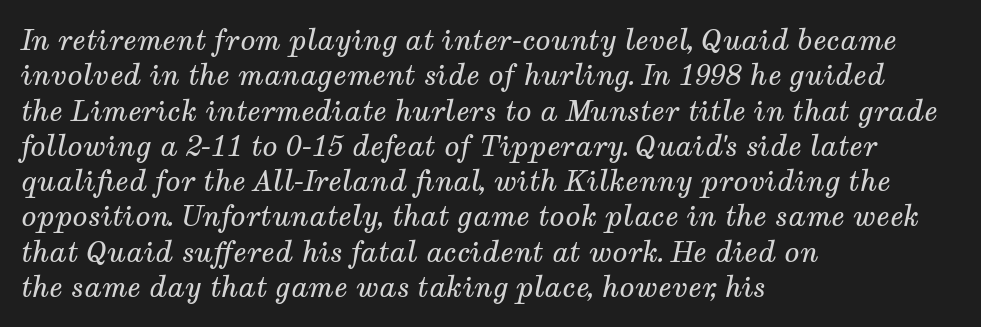
Q: Is the text bold? A: No.
Q: Is the text italic (slanted)? A: Yes, it leans right by about 12 degrees.
Q: Is the typeface a serif or a sans-serif typeface? A: Serif.
Q: Is the text underlined? A: No.
Q: How is the paragraph aligned? A: Left-aligned.
Q: Is the spacing between letters normal or unusually wide? A: Normal.
Q: Is the spacing between lines tight, normal or loose? A: Normal.
Q: Width (condensed, normal, or wide)? A: Normal.
Q: Stroke contrast? A: Medium.
Q: x-height? A: Medium.
Q: Monospaced? A: No.
